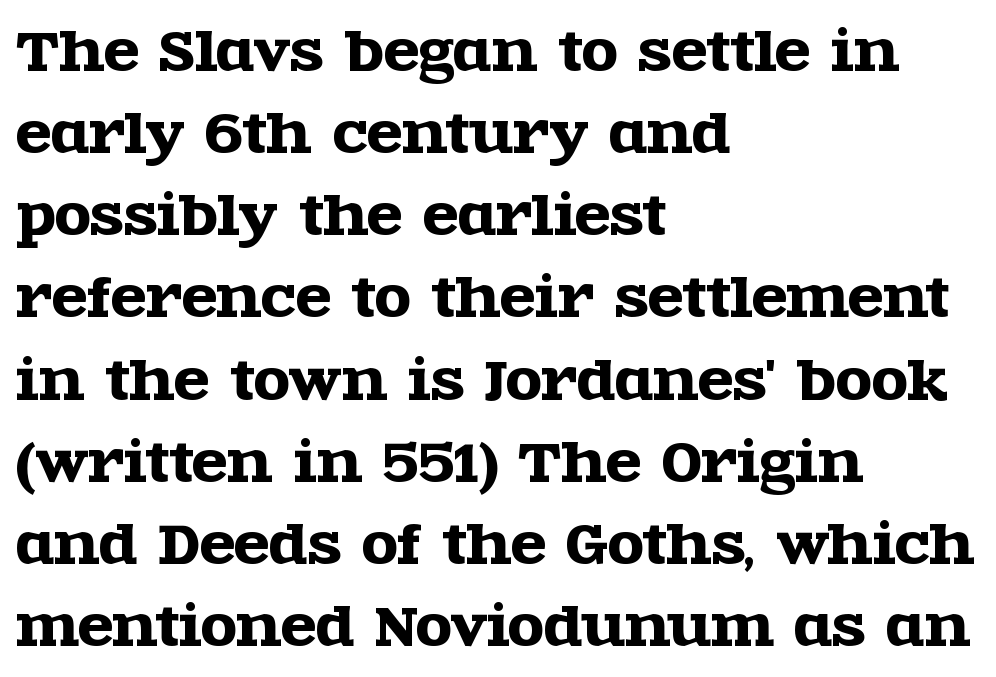
Q: Is the text italic (slanted)? A: No, it is upright.
Q: Is the typeface a serif or a sans-serif typeface? A: Serif.
Q: Is the text underlined? A: No.
Q: How is the paragraph aligned? A: Left-aligned.
Q: Is the spacing between letters normal or unusually wide? A: Normal.
Q: Is the spacing between lines tight, normal or loose? A: Normal.
Q: Width (condensed, normal, or wide)? A: Wide.
Q: x-height? A: Large.
Q: Monospaced? A: No.
